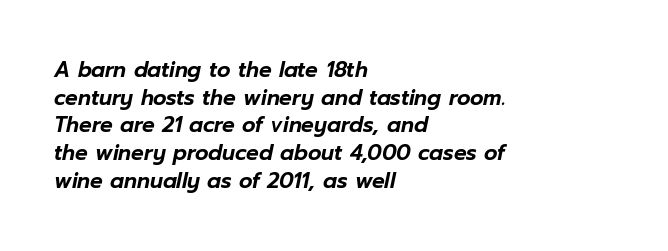
Q: Is the text italic (slanted)? A: Yes, it leans right by about 12 degrees.
Q: Is the text underlined? A: No.
Q: How is the paragraph aligned? A: Left-aligned.
Q: Is the spacing between letters normal or unusually wide? A: Normal.
Q: Is the spacing between lines tight, normal or loose? A: Normal.
